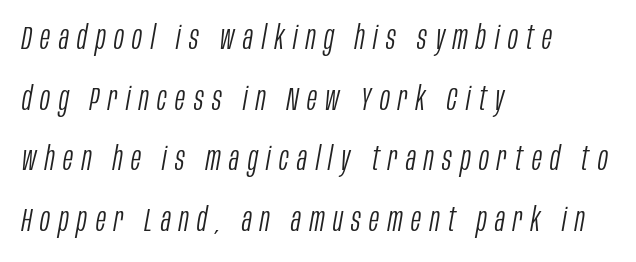
The lines in this sample share a left origin and differ only in where they stop. Nothing heavy about these letters — not bold at all. The specimen omits any rule beneath the text block's lines. The passage shown is typed in a proportional face where columns would drift. Yep, that's italic — everything's leaning. Tracking value appears strongly positive — letters spread wide.
